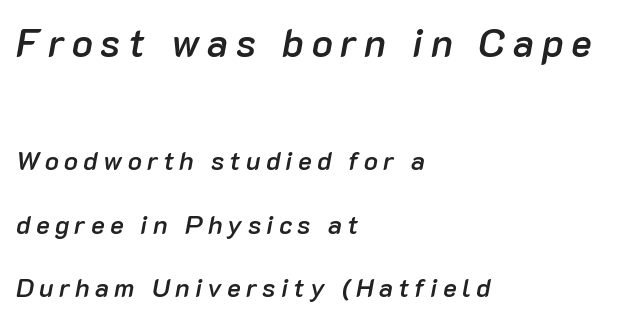
The image shows 39 px semibold type, italic (leaning right); set left-aligned, loose line spacing (2.44x), unusually wide letter spacing (+0.2 em), not underlined; the first (top) block is 1.5x larger; low stroke contrast and a medium x-height.
